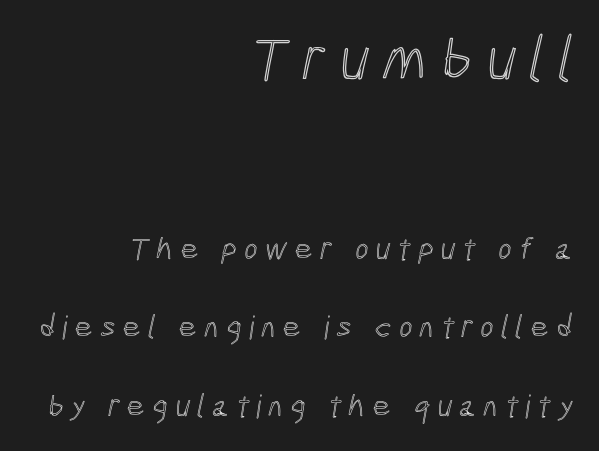
Q: Is the text underlined? A: No.
Q: How is the paragraph aligned? A: Right-aligned.
Q: Is the spacing between letters normal or unusually wide? A: Unusually wide.
Q: Is the spacing between lines tight, normal or loose? A: Loose.
Q: Which block of text is set in a larger size, the first (top) or the second (bottom)? A: The first (top) one.
Q: Width (condensed, normal, or wide)? A: Condensed.
Q: x-height? A: Medium.
Q: Monospaced? A: No.
